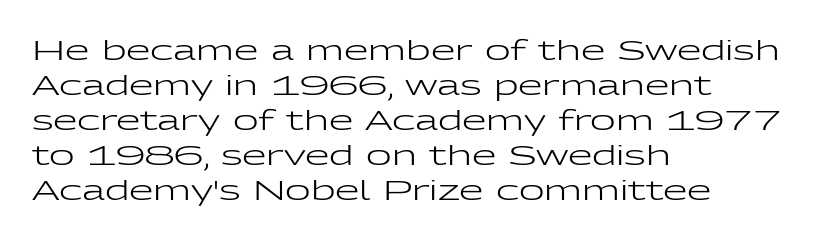
The paragraph has a hard left edge and a soft right edge. Default kerning and tracking; the words read as compact shapes. Ascenders rise straight up at ninety degrees. Quick note: interline space is typical. Varying glyph widths throughout — classic text-font behaviour.
